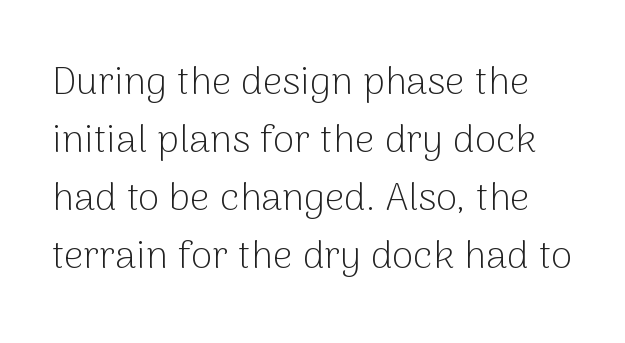
{"serif": "no", "italic": "no", "bold": "no", "weight": "light", "width": "normal", "stroke_contrast": "low", "x_height": "medium", "monospaced": "no", "underline": "no", "line_spacing": "normal", "line_spacing_ratio": 1.49, "letter_spacing": "normal", "letter_spacing_em": 0.0, "glyph_px": 39}
